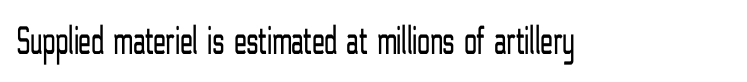
Is this a fixed-width face? No — the glyphs have proportional, varying widths. Check where the strokes stop: nothing finishes them off — pure sans. Honestly, the letter spacing is just normal — you wouldn't notice it. Is this a heavy cut? Hardly; it is regular or lighter.
